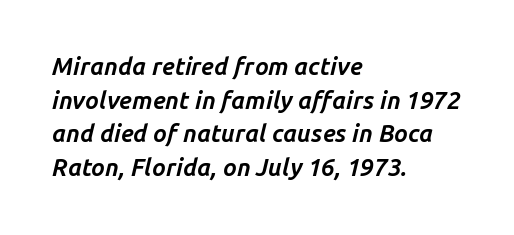
Casual observation: everything's shoved over to the left. The font's italic variant was chosen for this text. Short note: letters normally spaced. Bare-footed words on every line. Thick stems and heavy bowls — unmistakably bold.
